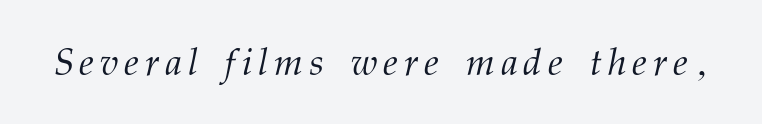
The image shows 38 px light serif type, italic (leaning right); set not underlined; medium stroke contrast and a medium x-height.
